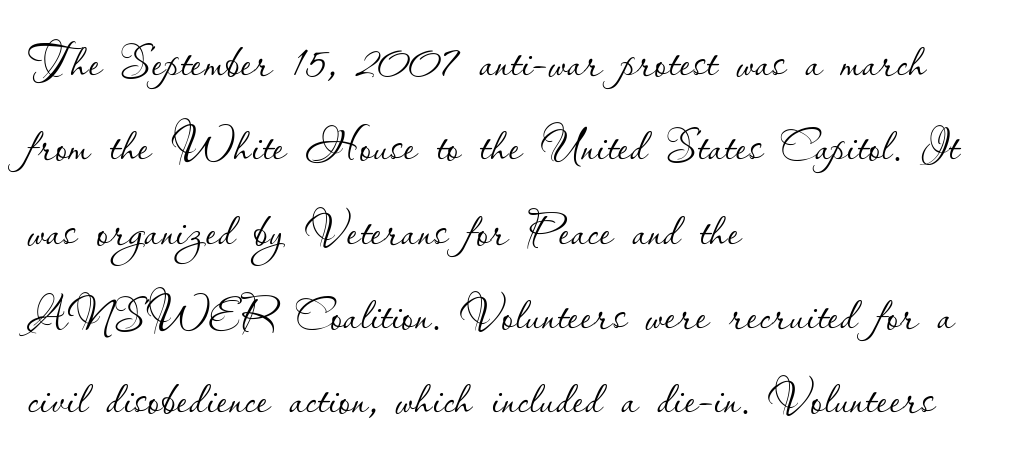
{"bold": "no", "weight": "thin", "width": "normal", "stroke_contrast": "low", "x_height": "small", "monospaced": "no", "underline": "no", "align": "left", "line_spacing": "normal", "line_spacing_ratio": 1.36, "letter_spacing": "normal", "letter_spacing_em": 0.0, "glyph_px": 62}
